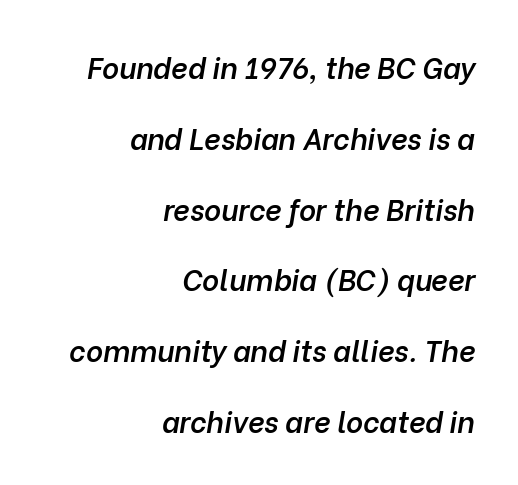
The image shows 29 px semibold type, italic (leaning right); set right-aligned, loose line spacing (2.44x), normal letter spacing, not underlined; low stroke contrast and a medium x-height.
